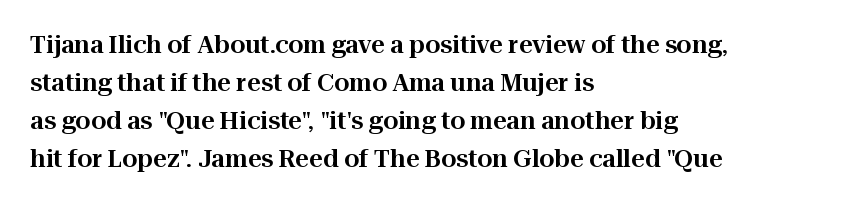
Q: Is the text italic (slanted)? A: No, it is upright.
Q: Is the text underlined? A: No.
Q: How is the paragraph aligned? A: Left-aligned.
Q: Is the spacing between letters normal or unusually wide? A: Normal.
Q: Is the spacing between lines tight, normal or loose? A: Normal.
